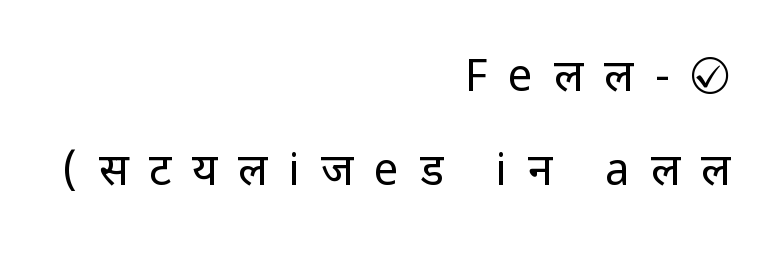
The image shows 44 px regular-weight, condensed sans-serif type, upright; set right-aligned, loose line spacing (2.13x), unusually wide letter spacing (+0.47 em), not underlined; low stroke contrast and a large x-height.
